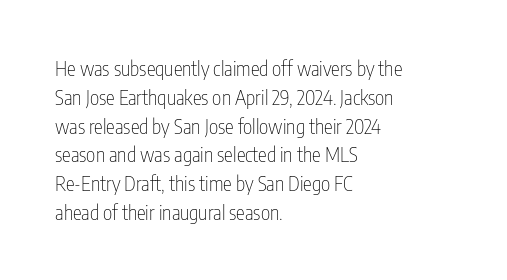
Vertical strokes here are truly vertical. The typesetting does not lean heavy: it is not bold. These lines keep a tight, regular rhythm from letter to letter. Anything drawn beneath the words? Only blank space. The designer left line spacing at the default. Caption: multi-line text, flush left, ragged right.
